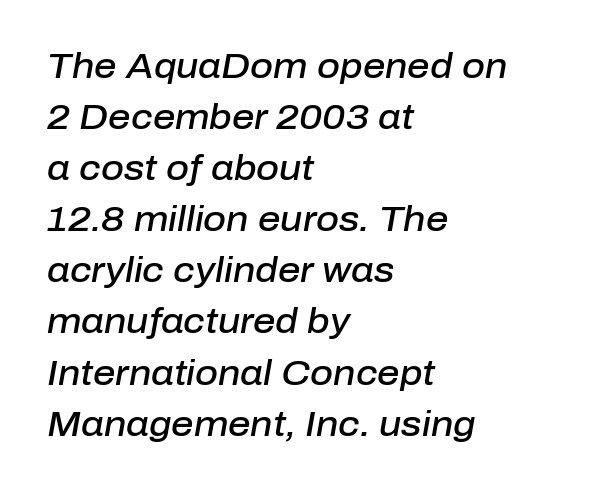
The image shows 35 px semibold type, italic (leaning right); set left-aligned, normal line spacing (1.46x), normal letter spacing, not underlined; low stroke contrast and a medium x-height.
